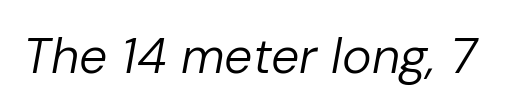
The letters sit at their default tracking, neither squeezed nor spread. Looks like regular typesetting: each glyph gets only the width it needs. The space beneath each line is pristine and unruled. Stem width sits at or under what a default text font uses. Italic: yes, the glyphs are oblique.
